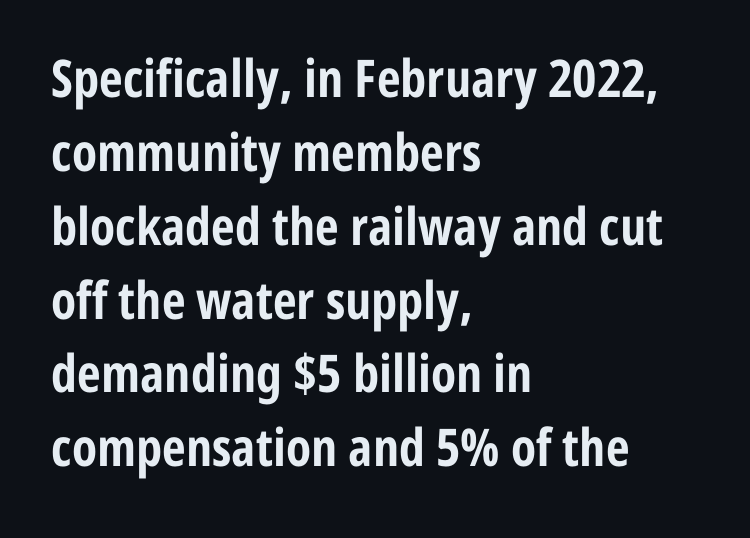
Unlike a traditional serif, this face leaves its strokes unadorned. Strong, thick strokes mark this as bold type. The passage is arranged the way most books set body copy — flush left. If you drew a line through each stem, it would be perfectly vertical. The passage shown stacks its lines at a standard gap.
